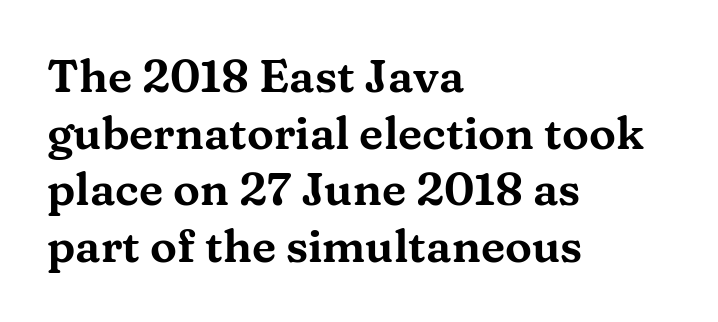
Is the letter spacing exaggerated? No — it looks like the ordinary default. Evenly set lines give the paragraph a standard silhouette. This sample is left-justified, so line endings fall wherever the words run out. The typeface chosen for these lines features serifs. Looks like regular typesetting: each glyph gets only the width it needs. Rule under the text: the space is simply empty.
